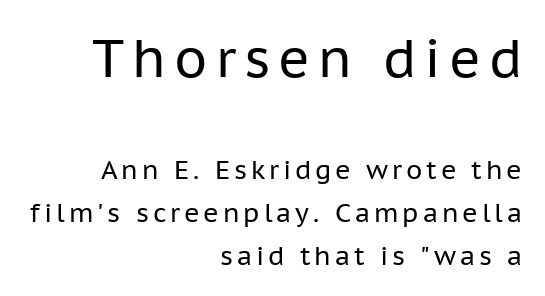
{"serif": "no", "italic": "no", "bold": "no", "weight": "regular", "width": "normal", "stroke_contrast": "low", "x_height": "medium", "monospaced": "no", "underline": "no", "align": "right", "line_spacing": "normal", "line_spacing_ratio": 1.64, "larger_block": "first", "size_ratio": 2.04, "glyph_px": 53}
